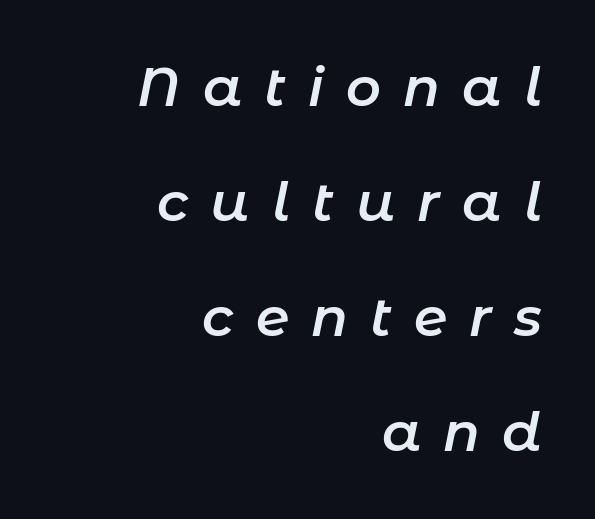
{"italic": "yes", "lean": "right", "slant_degrees": 11, "bold": "semi", "weight": "semibold", "width": "normal", "stroke_contrast": "low", "x_height": "medium", "monospaced": "no", "underline": "no", "align": "right", "line_spacing": "loose", "line_spacing_ratio": 2.13, "letter_spacing": "wide", "letter_spacing_em": 0.41, "glyph_px": 54}
